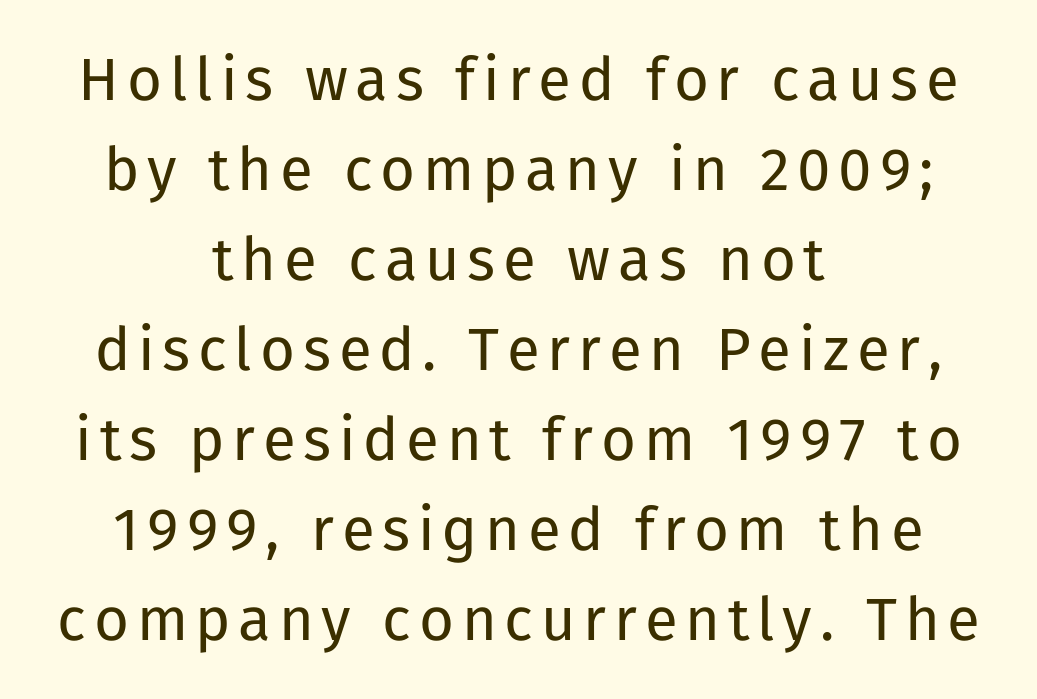
The image shows 60 px regular-weight sans-serif type, upright; set centered, normal line spacing (1.5x), not underlined; low stroke contrast and a medium x-height.
